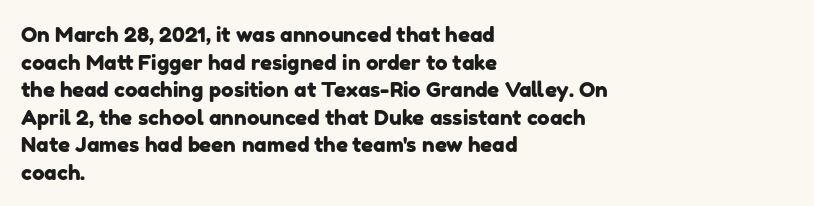
Q: Is the text underlined? A: No.
Q: How is the paragraph aligned? A: Left-aligned.
Q: Is the spacing between letters normal or unusually wide? A: Normal.
Q: Is the spacing between lines tight, normal or loose? A: Normal.
